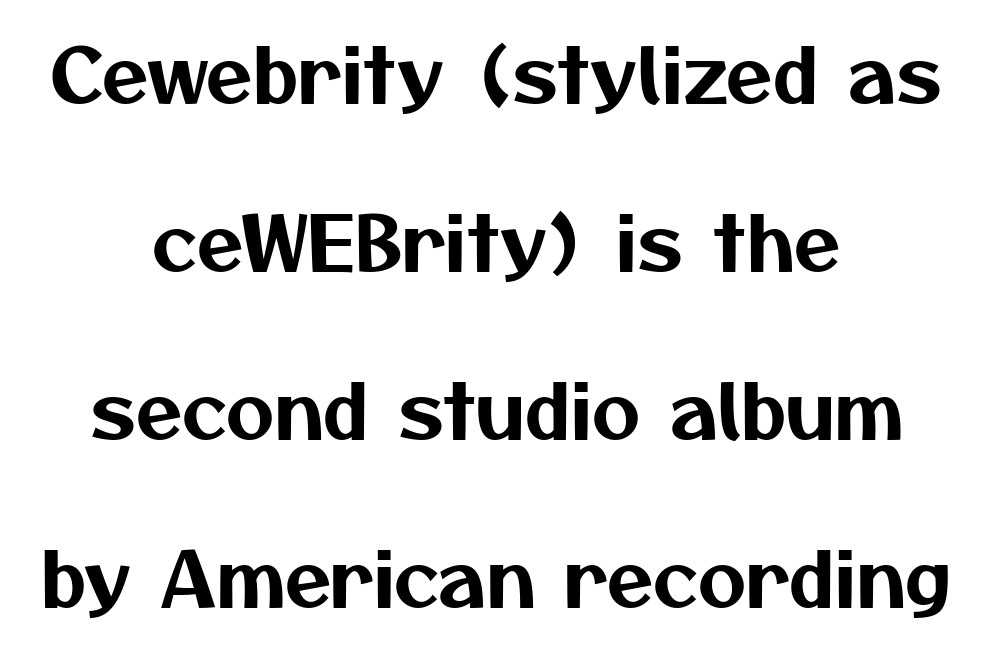
Q: Is the typeface a serif or a sans-serif typeface? A: Sans-serif.
Q: Is the text underlined? A: No.
Q: How is the paragraph aligned? A: Centered.
Q: Is the spacing between letters normal or unusually wide? A: Normal.
Q: Is the spacing between lines tight, normal or loose? A: Loose.
Q: Width (condensed, normal, or wide)? A: Normal.
Q: Stroke contrast? A: Medium.
Q: x-height? A: Medium.
Q: Monospaced? A: No.
